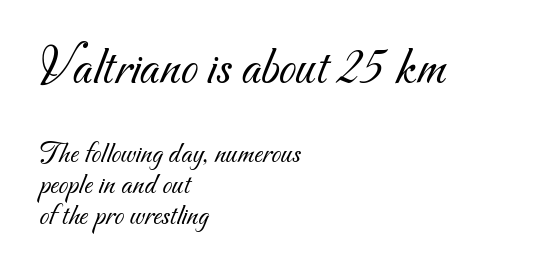
{"serif": "no", "bold": "no", "weight": "light", "width": "normal", "stroke_contrast": "medium", "x_height": "small", "monospaced": "no", "underline": "no", "align": "left", "line_spacing": "tight", "line_spacing_ratio": 0.99, "letter_spacing": "normal", "letter_spacing_em": 0.0, "larger_block": "first", "size_ratio": 1.77, "glyph_px": 55}
